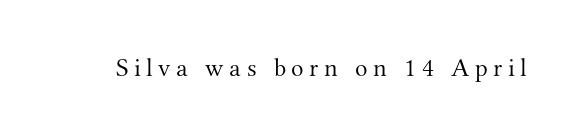
{"italic": "no", "bold": "no", "underline": "no", "letter_spacing": "wide", "letter_spacing_em": 0.21, "glyph_px": 26}
